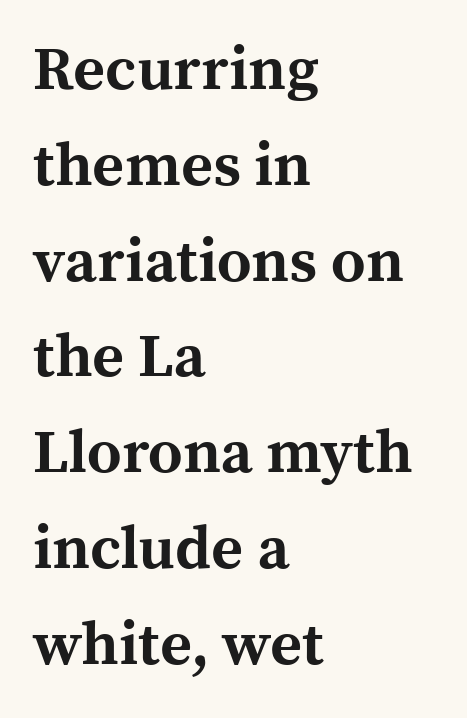
The image shows 61 px bold serif type, upright; set left-aligned, normal line spacing (1.57x), normal letter spacing, not underlined; a medium x-height.
